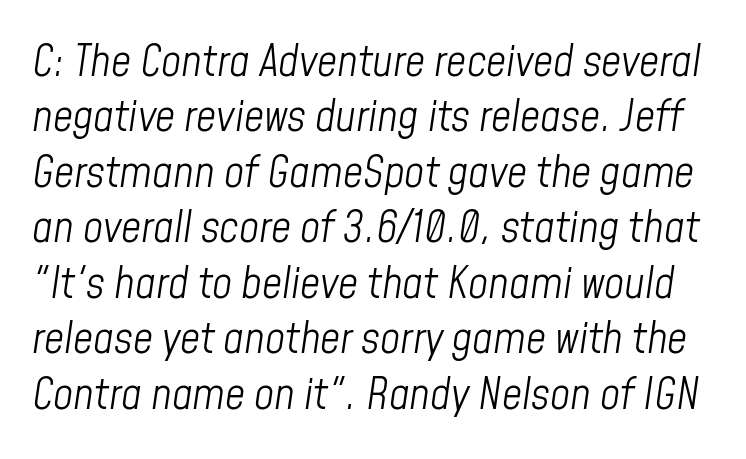
The image shows 44 px light, condensed type, italic (leaning right); set normal line spacing (1.26x), normal letter spacing, not underlined; low stroke contrast and a medium x-height.
